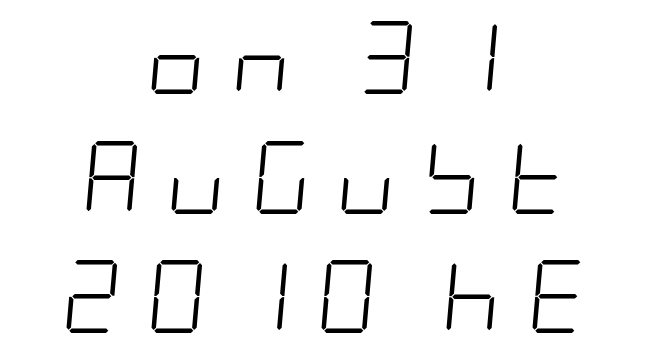
The lines in this sample share a center point and differ in where they start and stop. Between one letter and the next there's a generous, obvious gap. The font is comparable to plain body text, perhaps lighter. The rendering uses a moderate line-height, typical for paragraphs.
